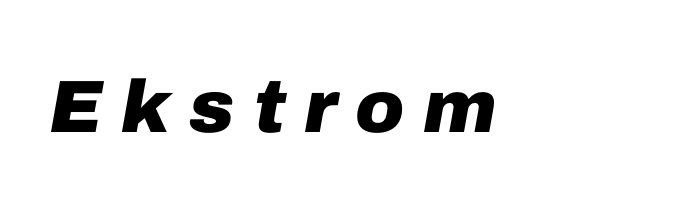
The image shows 74 px heavy type, italic (leaning right); set unusually wide letter spacing (+0.25 em), not underlined; low stroke contrast and a medium x-height.
